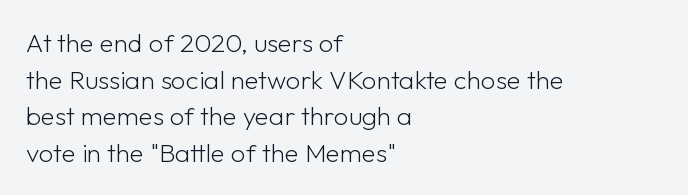
In CSS terms this would be text-align: left. The words here are not underlined. The font is comparable to plain body text, perhaps lighter. Every character sits straight up, as roman type does. The vertical gap from one line to the next is medium. Compared with typical body copy, the letter spacing here is the same.
